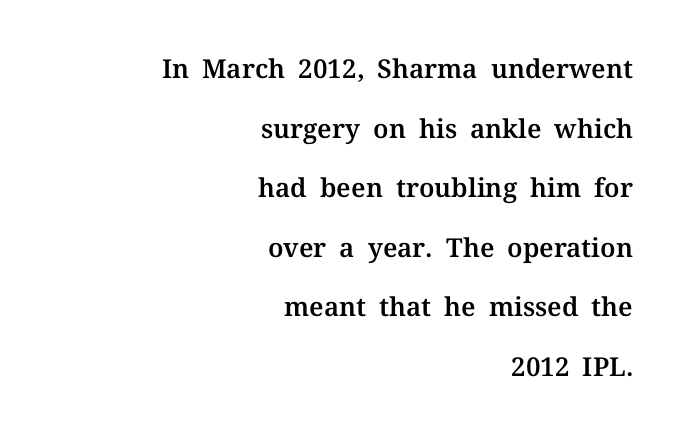
The image shows 26 px text type, upright; set right-aligned, loose line spacing (2.29x), normal letter spacing, not underlined.
